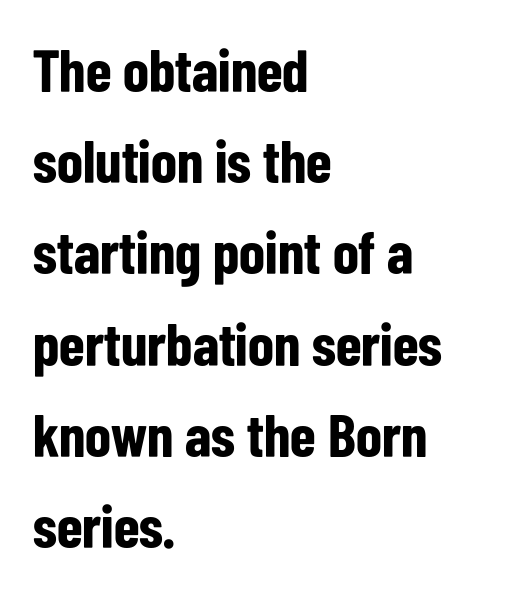
The image shows 60 px bold, condensed sans-serif type, upright; set left-aligned, normal line spacing (1.52x), normal letter spacing, not underlined; low stroke contrast and a medium x-height.
